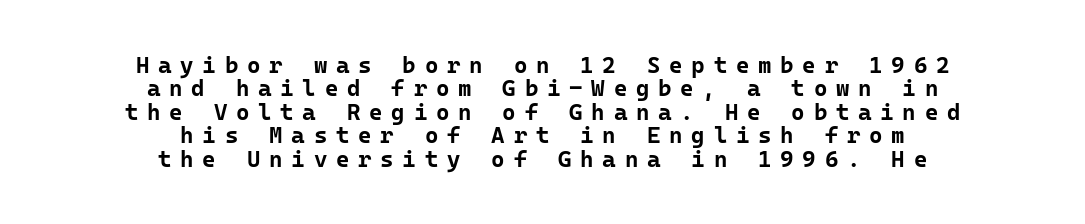
The image shows 23 px bold type, upright; set centered, tight line spacing (1.02x), unusually wide letter spacing (+0.38 em), not underlined.
